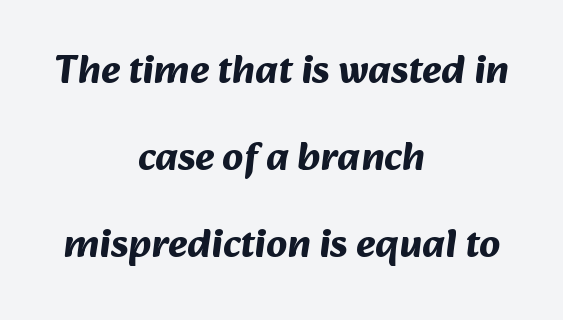
{"serif": "no", "bold": "yes", "weight": "bold", "width": "normal", "stroke_contrast": "medium", "x_height": "medium", "monospaced": "no", "underline": "no", "align": "center", "line_spacing": "loose", "line_spacing_ratio": 2.12, "letter_spacing": "normal", "letter_spacing_em": 0.0, "glyph_px": 41}
